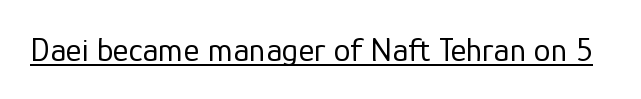
Letterform terminals end flat and unadorned throughout the passage. The rendered words wear a rule along their underside. Is this a fixed-width face? No — the glyphs have proportional, varying widths. The strokes are not fattened; the text isn't bold. Here the glyphs are tracked normally, forming tight word shapes.
